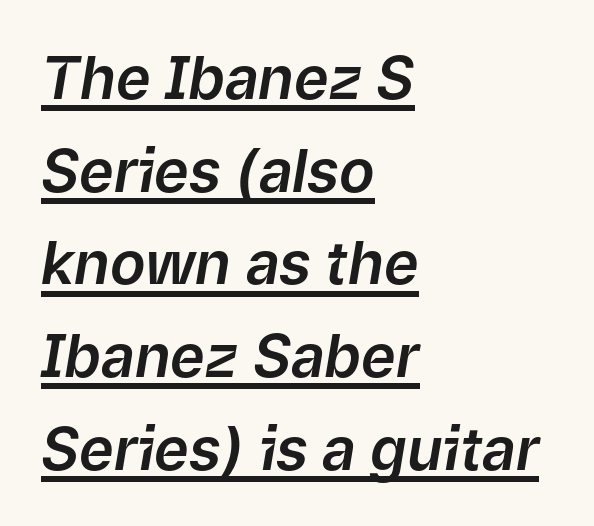
The image shows 59 px text type, italic (leaning right); set left-aligned, normal line spacing (1.57x), normal letter spacing, underlined; low stroke contrast and a medium x-height.
